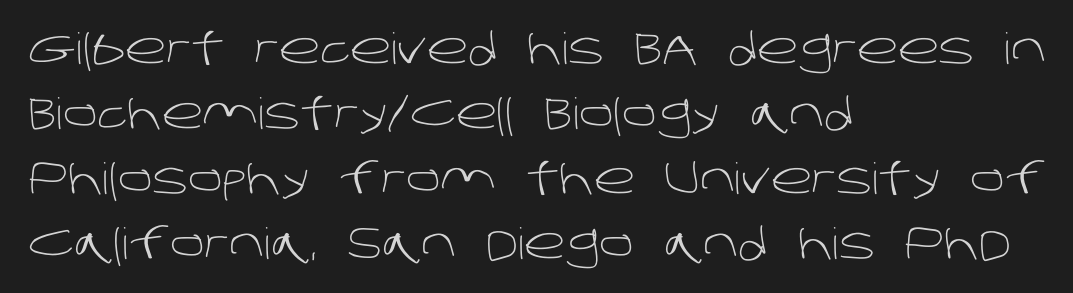
The face used here is rendered with its standard letterfit. The text block is weighted toward the left margin, trailing off unevenly rightward. The rendering uses natural spacing where letterforms have individual widths. No letter is thick-stroked: the sample isn't bold.
